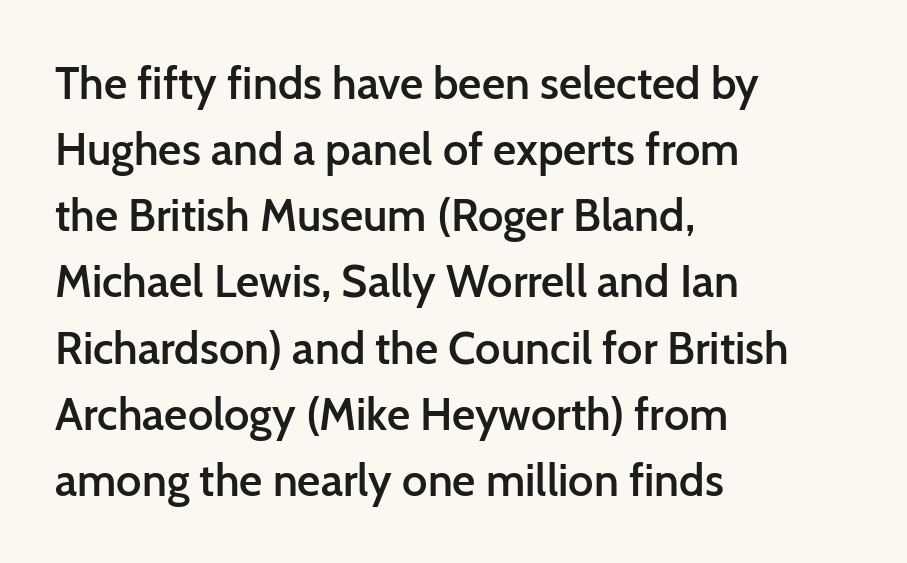
{"serif": "no", "italic": "no", "bold": "semi", "weight": "semibold", "width": "normal", "stroke_contrast": "low", "x_height": "medium", "monospaced": "no", "underline": "no", "align": "left", "line_spacing": "normal", "line_spacing_ratio": 1.47, "letter_spacing": "normal", "letter_spacing_em": 0.0, "glyph_px": 45}
